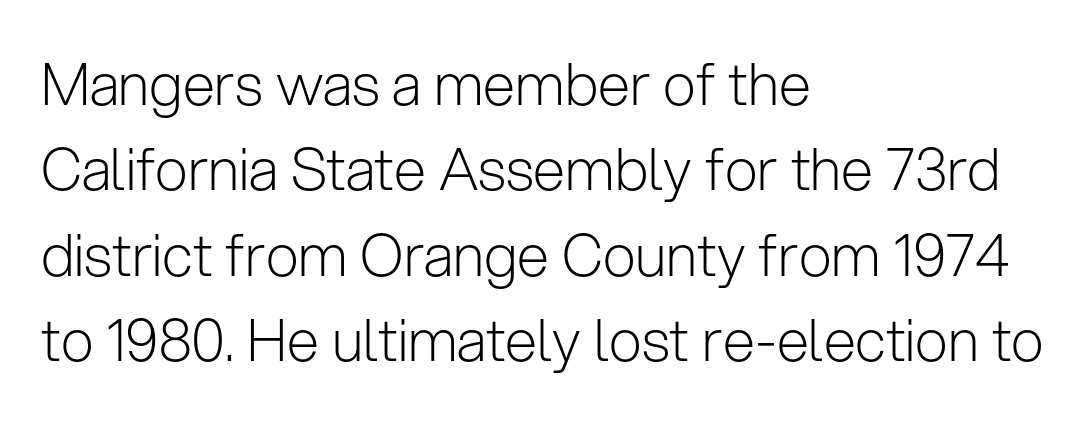
What stands out about the letter spacing? Nothing — it is the standard amount. Character widths vary here, with narrow letters taking less room than wide ones. In terms of letterform style, serifs are entirely absent. The weight tops out at a normal text grade. The ragged edge is on the right, which tells us the setting is flush left.
